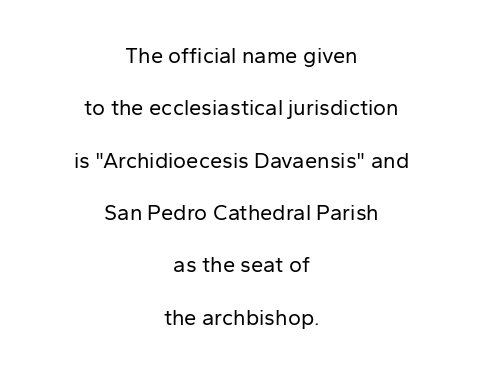
Q: Is the text bold? A: No.
Q: Is the text italic (slanted)? A: No, it is upright.
Q: Is the text underlined? A: No.
Q: How is the paragraph aligned? A: Centered.
Q: Is the spacing between letters normal or unusually wide? A: Normal.
Q: Is the spacing between lines tight, normal or loose? A: Loose.
